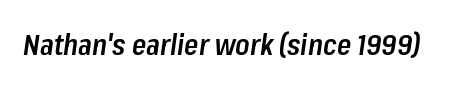
The image shows 29 px semibold, condensed type, italic (leaning right); set normal letter spacing, not underlined; low stroke contrast and a medium x-height.
